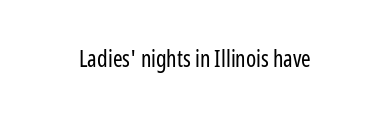
Q: Is the text bold? A: No.
Q: Is the text italic (slanted)? A: No, it is upright.
Q: Is the text underlined? A: No.
Q: Is the spacing between letters normal or unusually wide? A: Normal.
